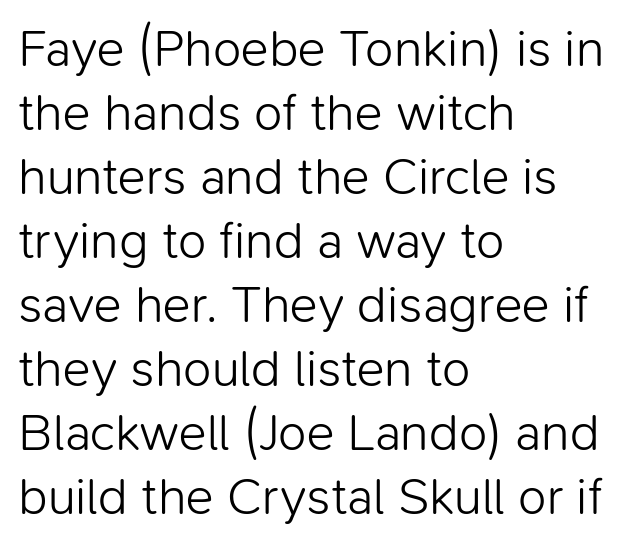
The passage shown is typeset with a sans-serif family. Caption: face not bold, strokes unweighted. Only glyphs here, with clear space below each row. Teacher's note: observe the even left margin — that is flush-left alignment. The passage shown is typed in a proportional face where columns would drift. These lines were composed using upright roman letters.
